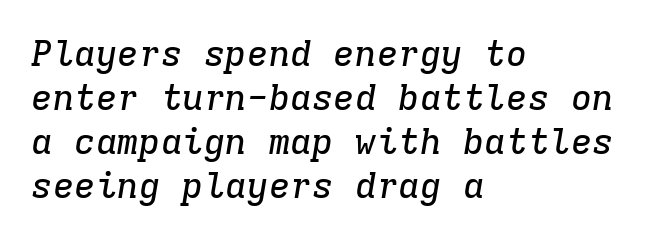
The passage shown is typeset with a serif family. The passage shown has conventional tracking throughout. Think of a typewriter: that constant character pitch is what you see here. Underlining? Definitely not there. The rag falls on the right side of this text block.
